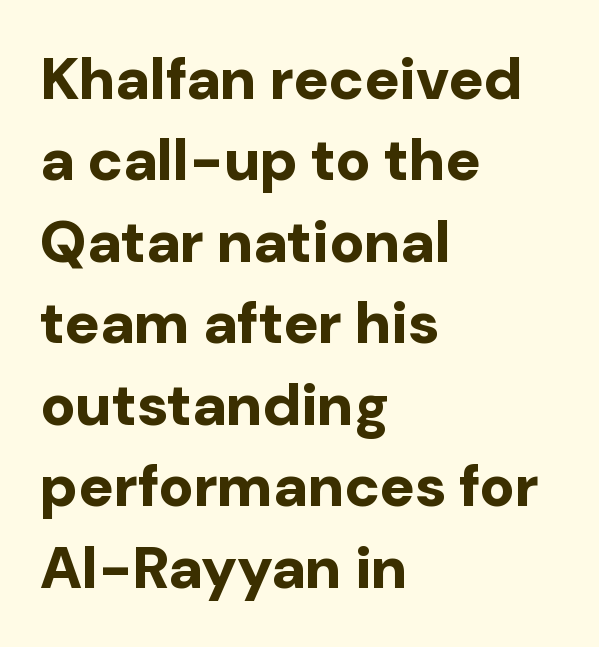
Horizontal bands of white between lines are of average thickness. A typesetter would label this face a sans. Each line starts at the same left margin while the right side varies. On the weight axis this lands at bold, roughly 700. Quick note: underline off.
